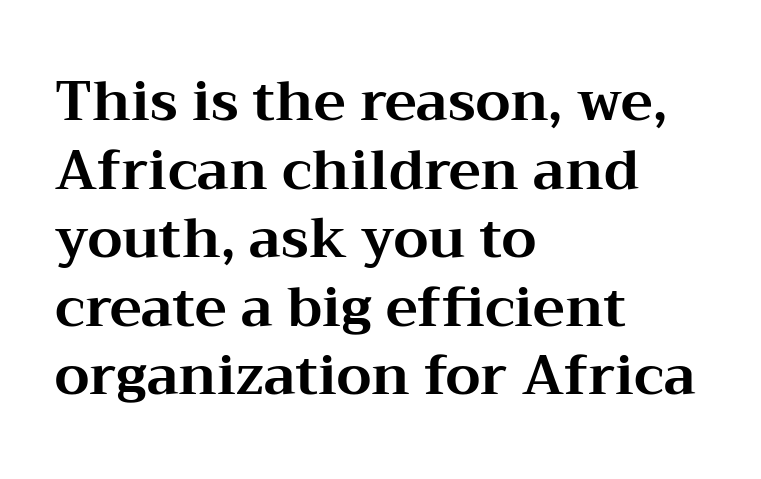
The space directly below the letters is spotless. Words appear dense and cohesive because spacing is normal. Rendered with straight, roman letterforms. This block has exactly the height ordinary leading produces. Spacing verdict: proportional, widths tailored to each character. Compared with an ordinary text face, these strokes are far heavier — a full bold.
